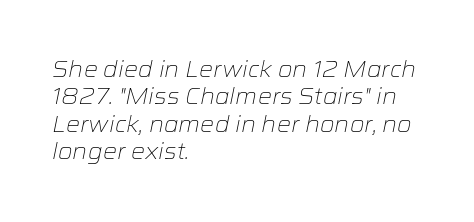
Honestly, the letter spacing is just normal — you wouldn't notice it. Caption: multi-line text, flush left, ragged right. Nobody drew a line under any word here. Successive baselines arrive at the customary interval.
